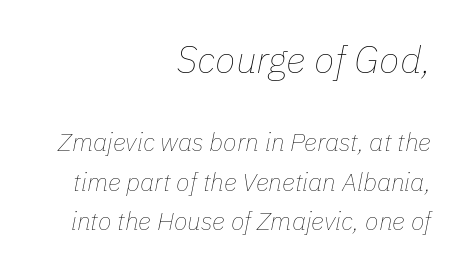
You can tell it's italic because the verticals aren't actually vertical. Clear beneath every line of the passage. The horizontal fit of the characters is conventional and even. These lines are rendered in a variable-pitch font. Short and long lines alike share a common ending point at right. Caption: face not bold, strokes unweighted.
